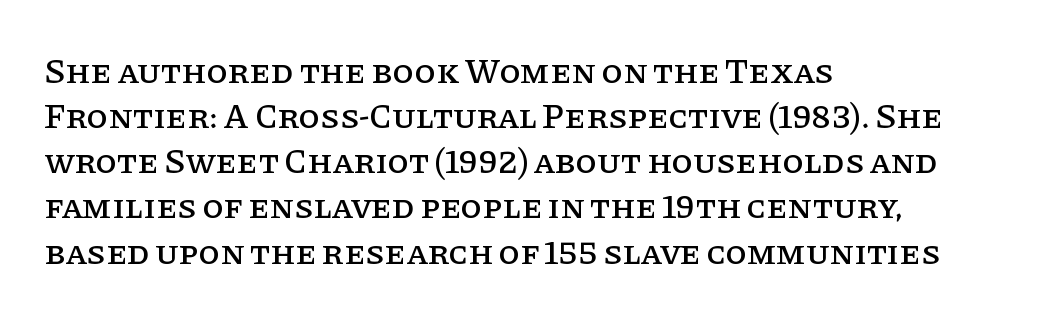
{"serif": "yes", "italic": "no", "width": "normal", "stroke_contrast": "low", "x_height": "large", "monospaced": "no", "underline": "no", "align": "left", "line_spacing": "normal", "line_spacing_ratio": 1.29, "letter_spacing": "normal", "letter_spacing_em": 0.0, "glyph_px": 35}
